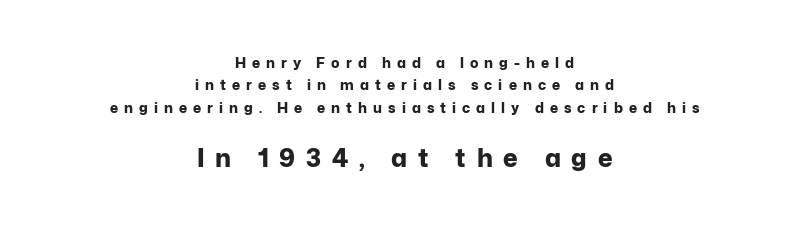
Q: Is the text bold? A: Yes.
Q: Is the text italic (slanted)? A: No, it is upright.
Q: Is the text underlined? A: No.
Q: How is the paragraph aligned? A: Centered.
Q: Is the spacing between letters normal or unusually wide? A: Unusually wide.
Q: Is the spacing between lines tight, normal or loose? A: Normal.
Q: Which block of text is set in a larger size, the first (top) or the second (bottom)? A: The second (bottom) one.
